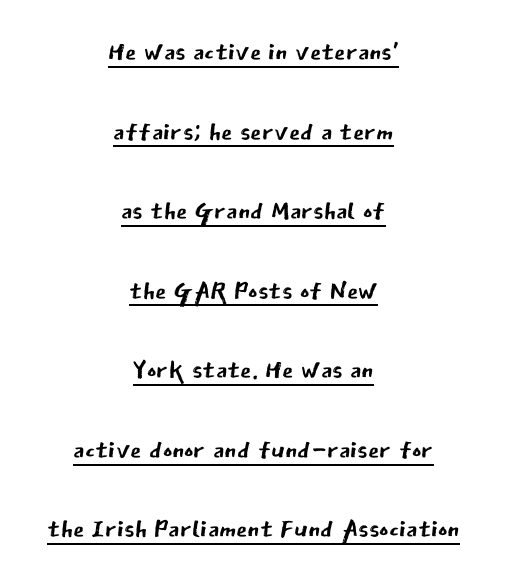
Q: Is the text bold? A: No.
Q: Is the text italic (slanted)? A: No, it is upright.
Q: Is the typeface a serif or a sans-serif typeface? A: Sans-serif.
Q: Is the text underlined? A: Yes.
Q: How is the paragraph aligned? A: Centered.
Q: Is the spacing between letters normal or unusually wide? A: Normal.
Q: Is the spacing between lines tight, normal or loose? A: Loose.
Q: Width (condensed, normal, or wide)? A: Normal.
Q: Stroke contrast? A: Low.
Q: x-height? A: Medium.
Q: Monospaced? A: No.
